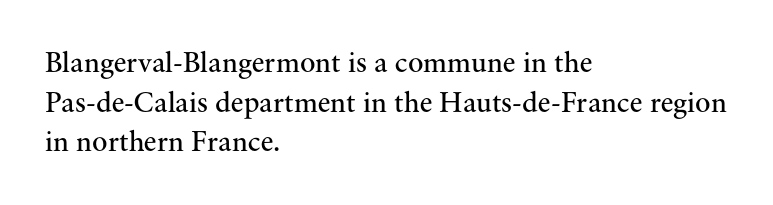
{"serif": "yes", "italic": "no", "bold": "no", "weight": "regular", "width": "normal", "stroke_contrast": "medium", "x_height": "small", "monospaced": "no", "underline": "no", "align": "left", "line_spacing": "normal", "line_spacing_ratio": 1.37, "letter_spacing": "normal", "letter_spacing_em": 0.0, "glyph_px": 29}
